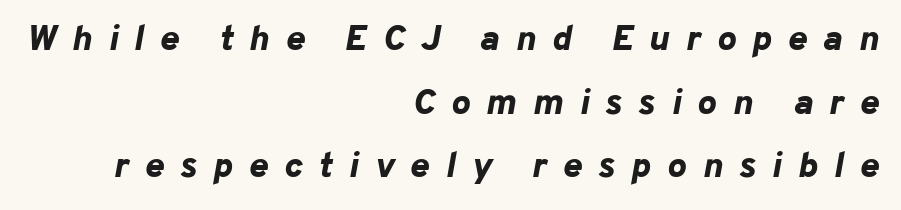
{"italic": "yes", "lean": "right", "slant_degrees": 10, "bold": "yes", "weight": "bold", "width": "normal", "stroke_contrast": "low", "x_height": "medium", "monospaced": "no", "underline": "no", "align": "right", "line_spacing_ratio": 1.77, "letter_spacing": "wide", "letter_spacing_em": 0.45, "glyph_px": 36}
